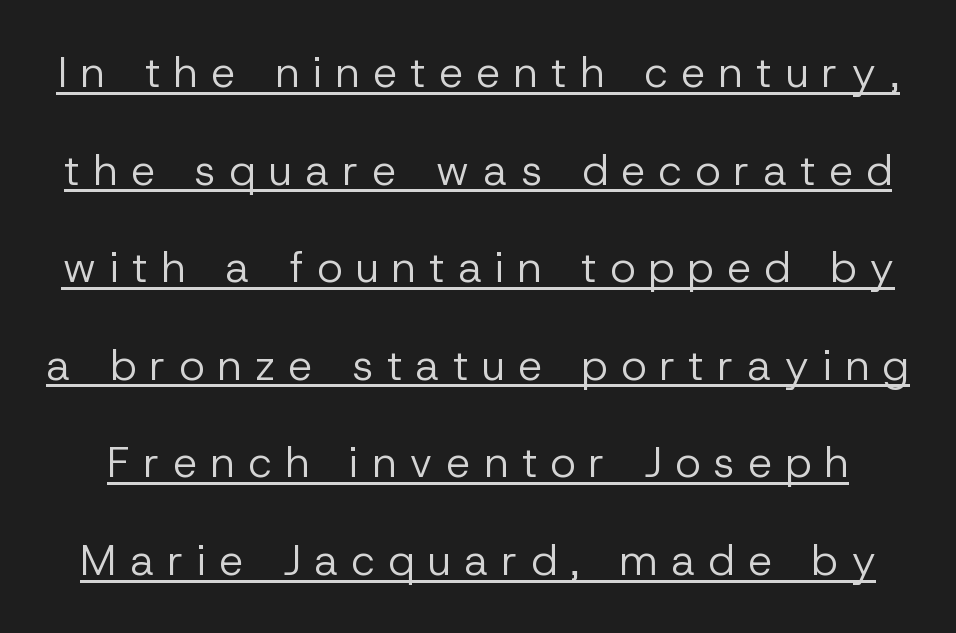
The image shows 43 px regular-weight sans-serif type, upright; set loose line spacing (2.27x), unusually wide letter spacing (+0.31 em), underlined; low stroke contrast and a medium x-height.
